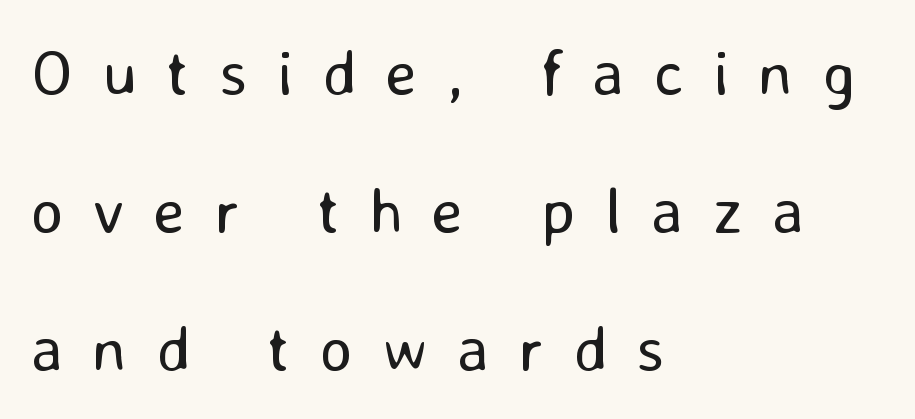
The image shows 64 px regular-weight sans-serif type, upright; set left-aligned, loose line spacing (2.16x), unusually wide letter spacing (+0.46 em), not underlined; low stroke contrast and a medium x-height.
